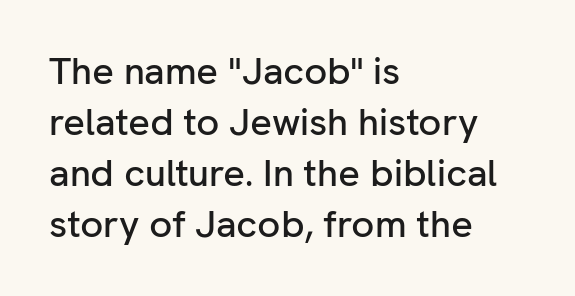
The image shows 38 px sans-serif type, upright; set left-aligned, normal line spacing (1.34x), normal letter spacing, not underlined; low stroke contrast and a medium x-height.
